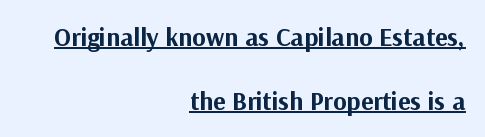
The image shows 26 px bold type, upright; set right-aligned, loose line spacing (2.46x), normal letter spacing, underlined.
